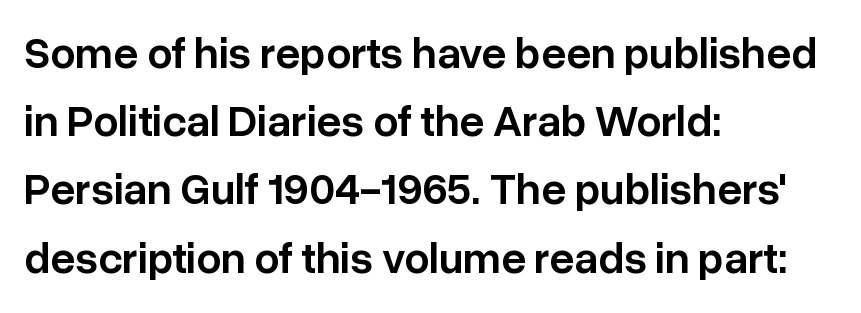
Q: Is the text bold? A: Semi-bold.
Q: Is the text italic (slanted)? A: No, it is upright.
Q: Is the typeface a serif or a sans-serif typeface? A: Sans-serif.
Q: Is the text underlined? A: No.
Q: How is the paragraph aligned? A: Left-aligned.
Q: Is the spacing between letters normal or unusually wide? A: Normal.
Q: Is the spacing between lines tight, normal or loose? A: Normal.
Q: Width (condensed, normal, or wide)? A: Normal.
Q: Stroke contrast? A: Low.
Q: x-height? A: Medium.
Q: Monospaced? A: No.
